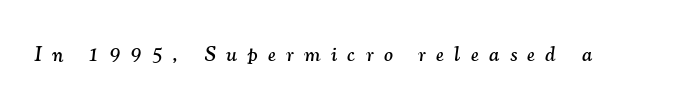
The image shows 21 px text type, italic (leaning right); set unusually wide letter spacing (+0.5 em), not underlined.
